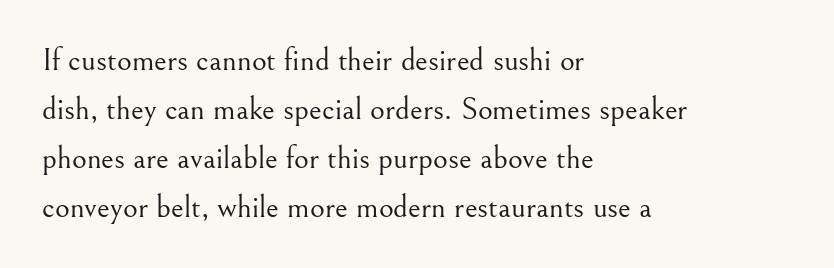
{"serif": "yes", "italic": "no", "bold": "no", "weight": "light", "width": "normal", "stroke_contrast": "medium", "x_height": "small", "monospaced": "no", "underline": "no", "align": "left", "line_spacing": "normal", "line_spacing_ratio": 1.53, "letter_spacing": "normal", "letter_spacing_em": 0.0, "glyph_px": 32}
